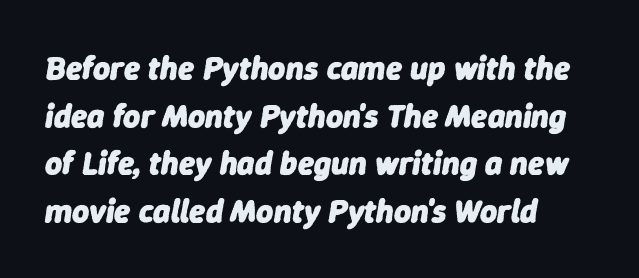
Q: Is the text bold? A: Yes.
Q: Is the text italic (slanted)? A: Yes, it leans right by about 9 degrees.
Q: Is the text underlined? A: No.
Q: How is the paragraph aligned? A: Left-aligned.
Q: Is the spacing between letters normal or unusually wide? A: Normal.
Q: Is the spacing between lines tight, normal or loose? A: Normal.
Q: Width (condensed, normal, or wide)? A: Normal.
Q: Stroke contrast? A: Low.
Q: x-height? A: Medium.
Q: Monospaced? A: No.
